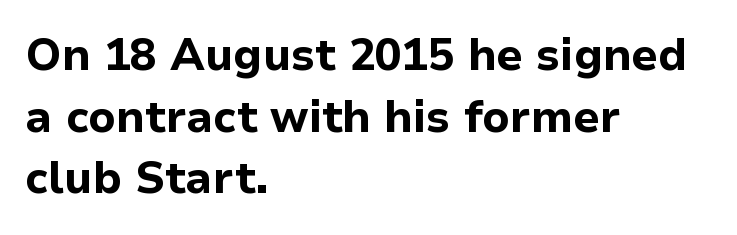
Unlike italic type, these characters show no tilt at all. The space directly below the letters is spotless. Varying glyph widths throughout — classic text-font behaviour. Plenty of ink on the page — the face is bold. The ragged edge is on the right, which tells us the setting is flush left.
